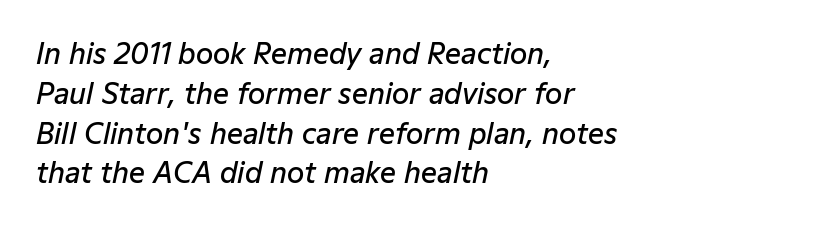
{"italic": "yes", "lean": "right", "slant_degrees": 12, "bold": "semi", "weight": "semibold", "width": "normal", "stroke_contrast": "low", "x_height": "medium", "monospaced": "no", "underline": "no", "align": "left", "line_spacing": "normal", "line_spacing_ratio": 1.42, "letter_spacing": "normal", "letter_spacing_em": 0.0, "glyph_px": 28}
